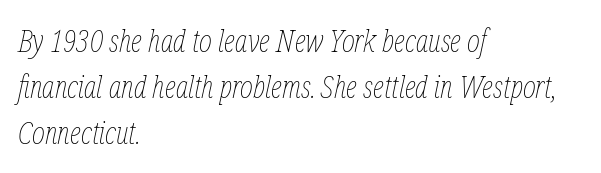
This sample has the flowing, uneven cadence of proportional lettering. This sample is left-justified, so line endings fall wherever the words run out. This sample uses plain, unmodified letter spacing. Honestly, there is no underline to notice here at all. A quiet, ordinary-to-light weight characterises the typeface. What's the leading like? Ordinary, nothing unusual.
